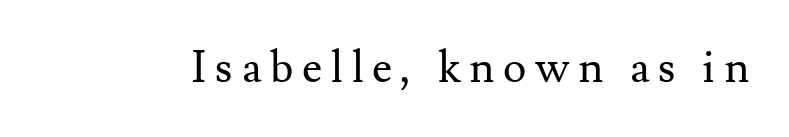
Is the type heavy? It reads as light-to-regular instead. It's the straight-up-and-down kind of type. Here the designer chose a conventional face with non-uniform glyph widths. What kind of face is this? One with serifs.
